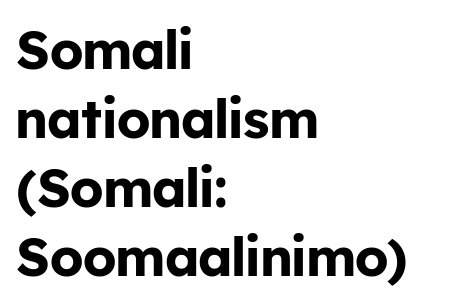
{"serif": "no", "italic": "no", "bold": "yes", "weight": "bold", "width": "normal", "stroke_contrast": "low", "x_height": "medium", "monospaced": "no", "underline": "no", "align": "left", "line_spacing": "normal", "line_spacing_ratio": 1.3, "letter_spacing": "normal", "letter_spacing_em": 0.0, "glyph_px": 53}
